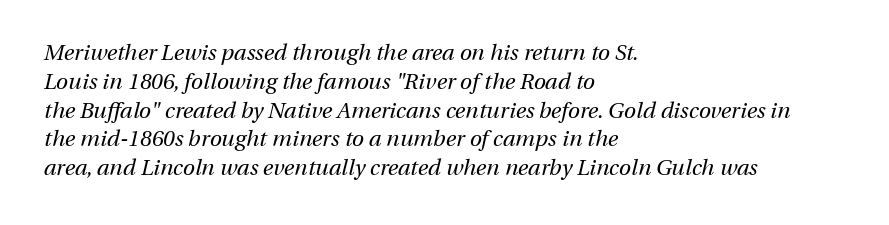
The image shows 22 px text type, italic (leaning right); set left-aligned, normal line spacing (1.31x), normal letter spacing, not underlined.
